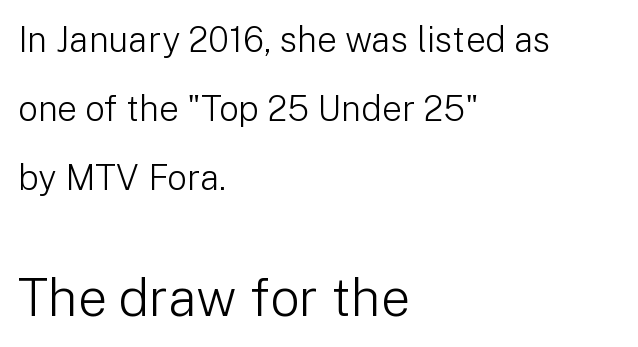
Q: Is the text bold? A: No.
Q: Is the text italic (slanted)? A: No, it is upright.
Q: Is the typeface a serif or a sans-serif typeface? A: Sans-serif.
Q: Is the text underlined? A: No.
Q: How is the paragraph aligned? A: Left-aligned.
Q: Is the spacing between letters normal or unusually wide? A: Normal.
Q: Is the spacing between lines tight, normal or loose? A: Loose.
Q: Which block of text is set in a larger size, the first (top) or the second (bottom)? A: The second (bottom) one.
Q: Width (condensed, normal, or wide)? A: Normal.
Q: Stroke contrast? A: Low.
Q: x-height? A: Medium.
Q: Monospaced? A: No.
